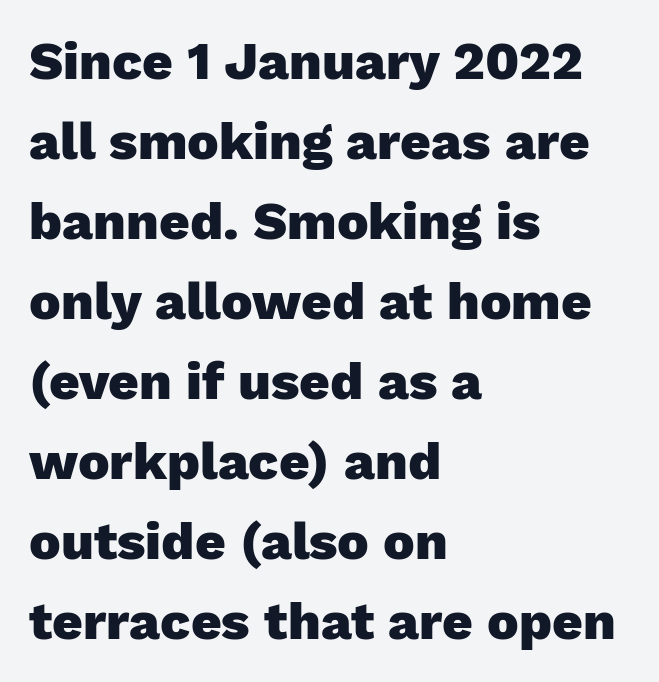
Decoration check: the copy has no underline. This sample is left-justified, so line endings fall wherever the words run out. The face used here is rendered with its standard letterfit. Unlike a traditional serif, this face leaves its strokes unadorned.
